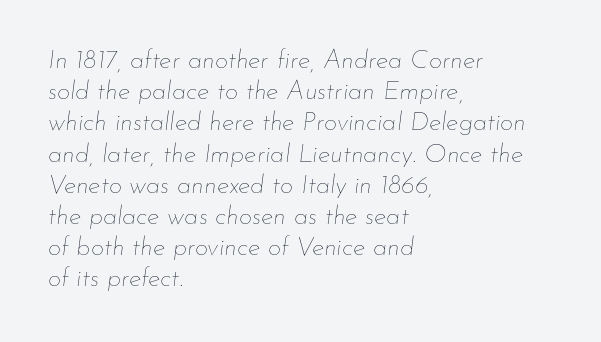
{"italic": "yes", "lean": "right", "slant_degrees": 7, "bold": "no", "underline": "no", "align": "left", "line_spacing_ratio": 1.2, "letter_spacing": "normal", "letter_spacing_em": 0.0, "glyph_px": 26}
